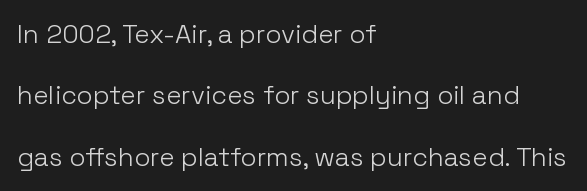
The image shows 26 px text type, upright; set left-aligned, loose line spacing (2.36x), normal letter spacing, not underlined.
